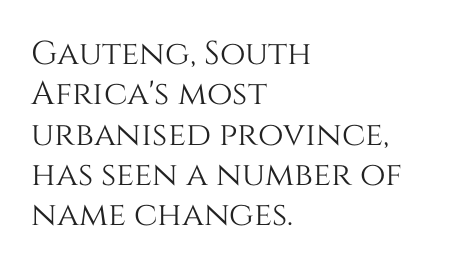
The image shows 33 px text type, upright; set left-aligned, line spacing 1.22x, normal letter spacing, not underlined; medium stroke contrast and a large x-height.
